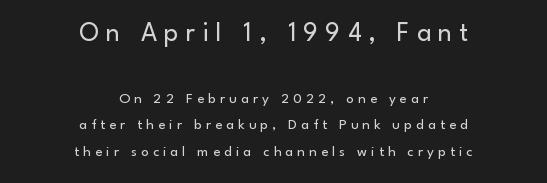
{"italic": "no", "bold": "no", "underline": "no", "align": "center", "line_spacing_ratio": 1.78, "letter_spacing": "wide", "letter_spacing_em": 0.27, "larger_block": "first", "size_ratio": 1.8, "glyph_px": 27}
